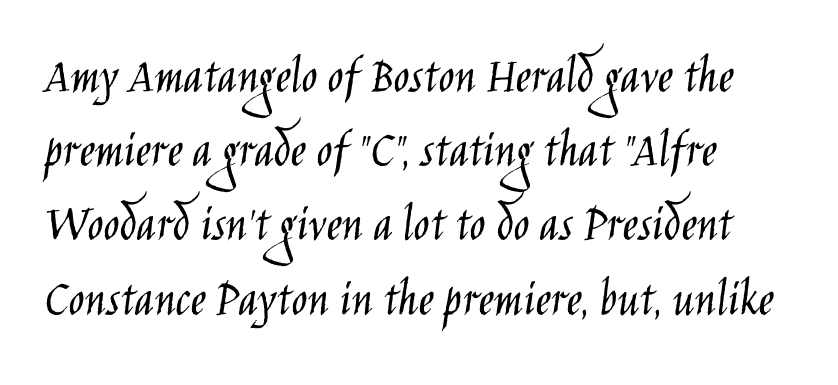
{"serif": "no", "bold": "no", "weight": "light", "width": "condensed", "stroke_contrast": "low", "x_height": "large", "monospaced": "no", "underline": "no", "align": "left", "line_spacing": "normal", "line_spacing_ratio": 1.4, "letter_spacing": "normal", "letter_spacing_em": 0.0, "glyph_px": 53}
